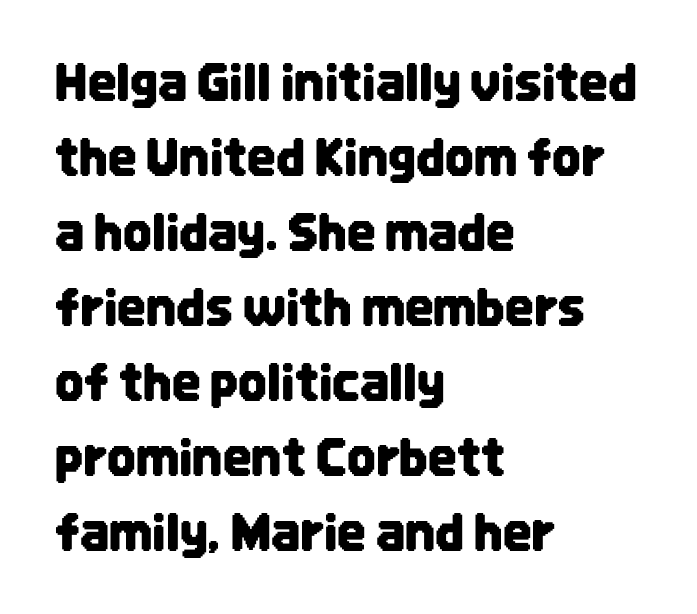
Looks like regular typesetting: each glyph gets only the width it needs. Are there feet on the stems? There aren't — it's a sans. Descenders are the only things crossing below the line. This is roman type, the default non-slanted kind. Horizontal alignment here is leftward, the default for most running prose. Here the glyphs are tracked normally, forming tight word shapes.
